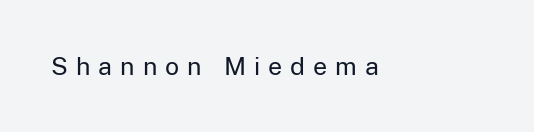
Q: Is the text bold? A: No.
Q: Is the text italic (slanted)? A: No, it is upright.
Q: Is the text underlined? A: No.
Q: Is the spacing between letters normal or unusually wide? A: Unusually wide.
